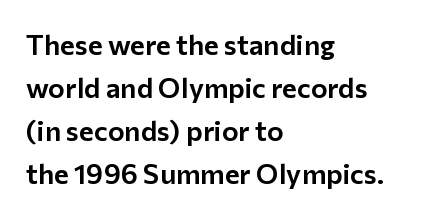
Q: Is the text italic (slanted)? A: No, it is upright.
Q: Is the typeface a serif or a sans-serif typeface? A: Sans-serif.
Q: Is the text underlined? A: No.
Q: How is the paragraph aligned? A: Left-aligned.
Q: Is the spacing between letters normal or unusually wide? A: Normal.
Q: Is the spacing between lines tight, normal or loose? A: Normal.
Q: Width (condensed, normal, or wide)? A: Normal.
Q: Stroke contrast? A: Low.
Q: x-height? A: Medium.
Q: Monospaced? A: No.
